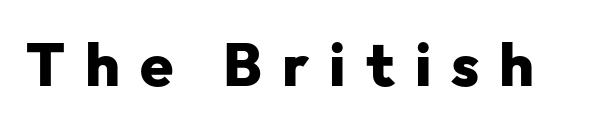
{"serif": "no", "italic": "no", "bold": "yes", "weight": "heavy", "width": "normal", "stroke_contrast": "low", "x_height": "medium", "monospaced": "no", "underline": "no", "letter_spacing": "wide", "letter_spacing_em": 0.33, "glyph_px": 60}
